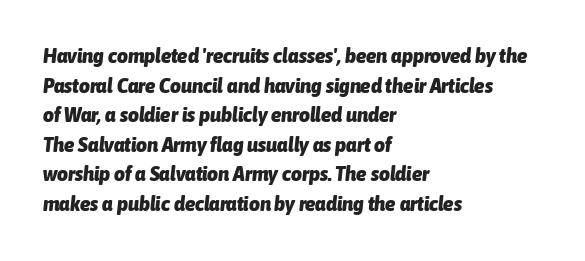
{"italic": "yes", "lean": "right", "slant_degrees": 6, "bold": "yes", "underline": "no", "align": "left", "line_spacing": "normal", "line_spacing_ratio": 1.41, "letter_spacing": "normal", "letter_spacing_em": 0.0, "glyph_px": 21}
